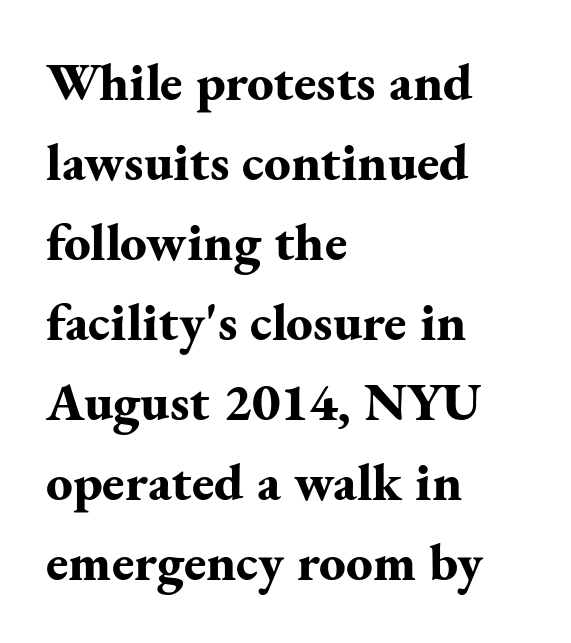
{"serif": "yes", "italic": "no", "bold": "yes", "weight": "bold", "width": "normal", "stroke_contrast": "medium", "x_height": "small", "monospaced": "no", "underline": "no", "align": "left", "line_spacing": "normal", "line_spacing_ratio": 1.51, "letter_spacing": "normal", "letter_spacing_em": 0.0, "glyph_px": 53}
